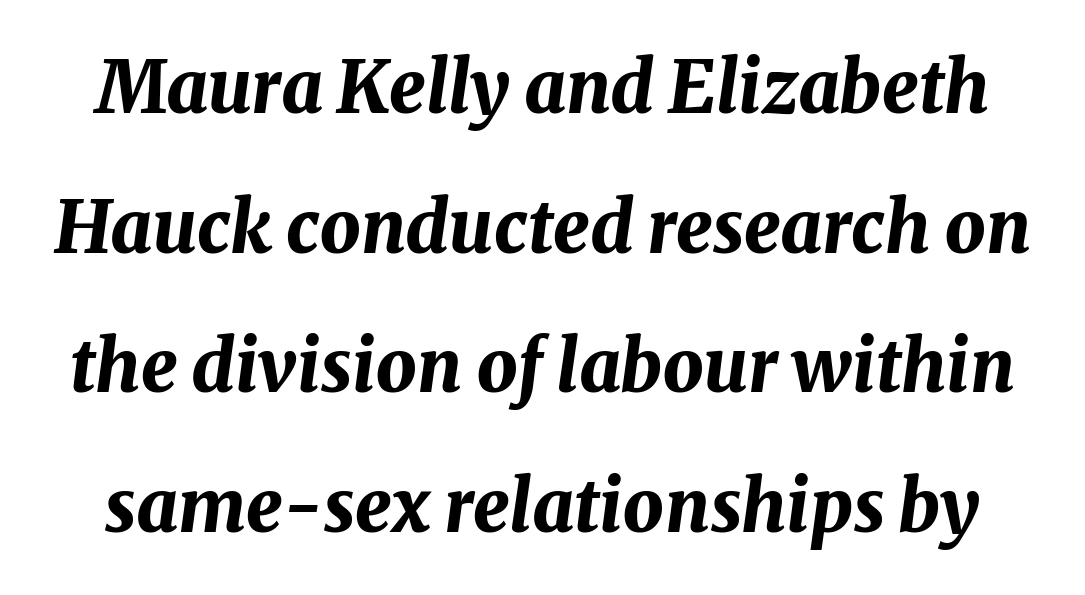
{"italic": "yes", "lean": "right", "slant_degrees": 8, "bold": "yes", "weight": "bold", "width": "normal", "stroke_contrast": "medium", "x_height": "medium", "monospaced": "no", "underline": "no", "line_spacing": "loose", "line_spacing_ratio": 1.94, "letter_spacing": "normal", "letter_spacing_em": 0.0, "glyph_px": 72}
